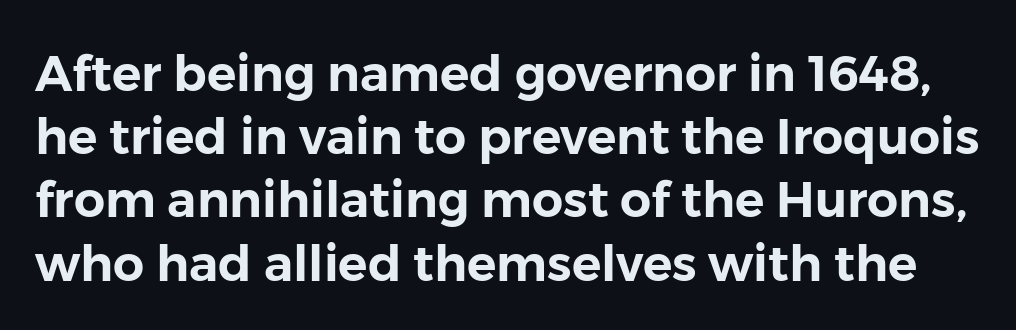
Q: Is the text italic (slanted)? A: No, it is upright.
Q: Is the typeface a serif or a sans-serif typeface? A: Sans-serif.
Q: Is the text underlined? A: No.
Q: Is the spacing between letters normal or unusually wide? A: Normal.
Q: Is the spacing between lines tight, normal or loose? A: Normal.
Q: Width (condensed, normal, or wide)? A: Normal.
Q: Stroke contrast? A: Low.
Q: x-height? A: Medium.
Q: Monospaced? A: No.
